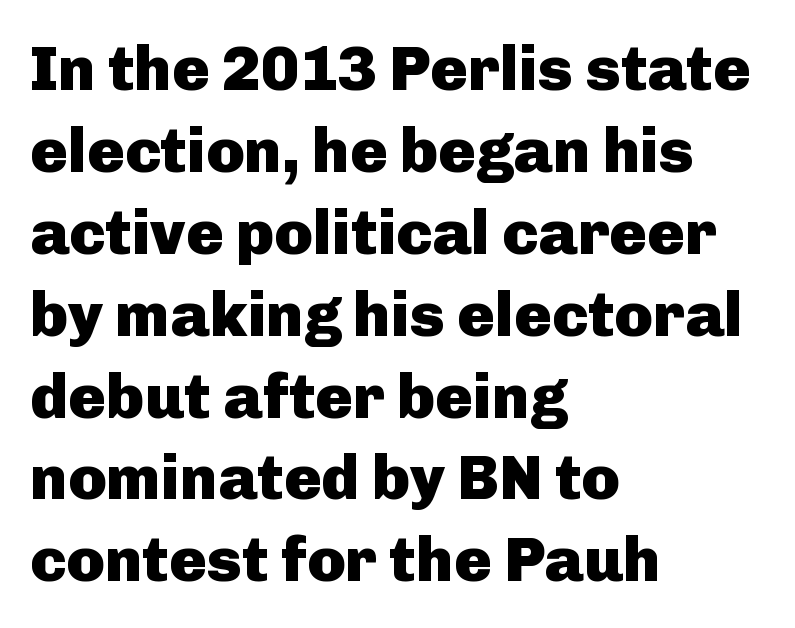
The image shows 63 px heavy sans-serif type, upright; set left-aligned, normal line spacing (1.3x), normal letter spacing, not underlined; low stroke contrast and a medium x-height.
